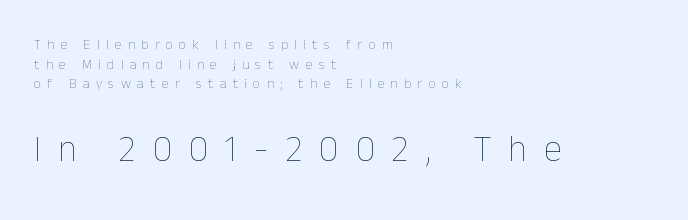
Underlining? Definitely not there. Glyph-to-glyph distance is far greater than everyday printed text. How would I describe the line gaps? Plain and ordinary. In terms of posture, this sample is upright. Layout note: lines flush left.
